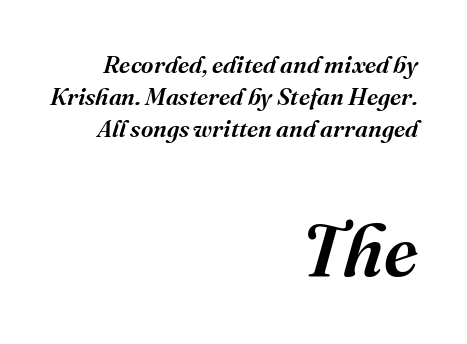
{"serif": "yes", "italic": "yes", "lean": "right", "slant_degrees": 16, "bold": "semi", "weight": "semibold", "width": "normal", "stroke_contrast": "medium", "x_height": "medium", "monospaced": "no", "underline": "no", "align": "right", "line_spacing": "normal", "line_spacing_ratio": 1.34, "letter_spacing": "normal", "letter_spacing_em": 0.0, "larger_block": "second", "size_ratio": 3.04, "glyph_px": 73}
